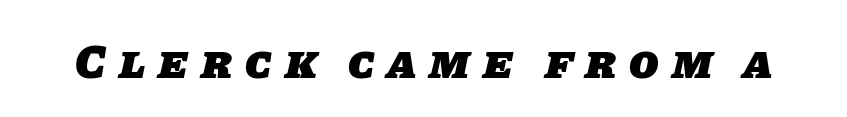
Q: Is the text bold? A: Yes.
Q: Is the typeface a serif or a sans-serif typeface? A: Serif.
Q: Is the text underlined? A: No.
Q: Is the spacing between letters normal or unusually wide? A: Unusually wide.
Q: Width (condensed, normal, or wide)? A: Normal.
Q: Stroke contrast? A: Low.
Q: x-height? A: Large.
Q: Monospaced? A: No.
